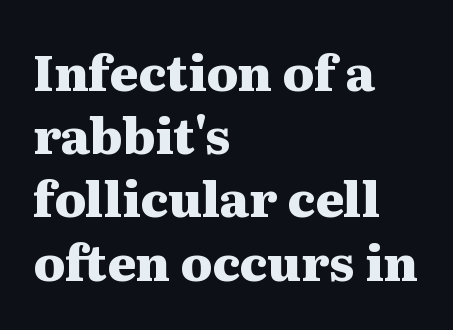
Q: Is the text bold? A: Yes.
Q: Is the text italic (slanted)? A: No, it is upright.
Q: Is the typeface a serif or a sans-serif typeface? A: Serif.
Q: Is the text underlined? A: No.
Q: How is the paragraph aligned? A: Left-aligned.
Q: Is the spacing between letters normal or unusually wide? A: Normal.
Q: Is the spacing between lines tight, normal or loose? A: Normal.
Q: Width (condensed, normal, or wide)? A: Wide.
Q: Stroke contrast? A: Medium.
Q: x-height? A: Medium.
Q: Monospaced? A: No.
